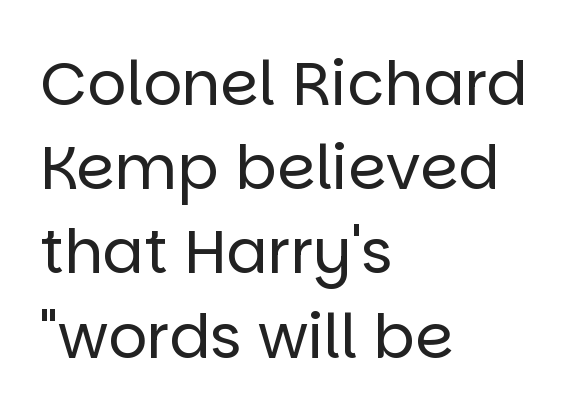
The image shows 61 px regular-weight sans-serif type, upright; set left-aligned, normal line spacing (1.38x), normal letter spacing, not underlined; low stroke contrast and a large x-height.
